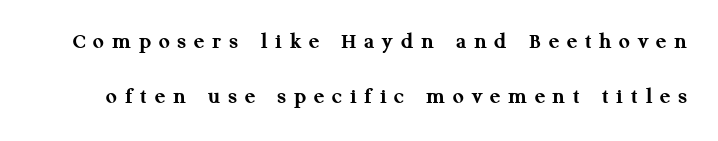
Q: Is the text bold? A: Yes.
Q: Is the text italic (slanted)? A: No, it is upright.
Q: Is the text underlined? A: No.
Q: Is the spacing between letters normal or unusually wide? A: Unusually wide.
Q: Is the spacing between lines tight, normal or loose? A: Loose.
